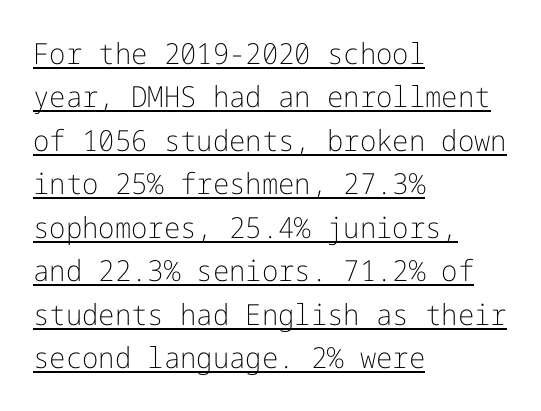
{"serif": "no", "italic": "no", "bold": "no", "weight": "light", "width": "normal", "stroke_contrast": "low", "x_height": "medium", "underline": "yes", "align": "left", "line_spacing": "normal", "line_spacing_ratio": 1.5, "letter_spacing": "normal", "letter_spacing_em": 0.0, "glyph_px": 29}
